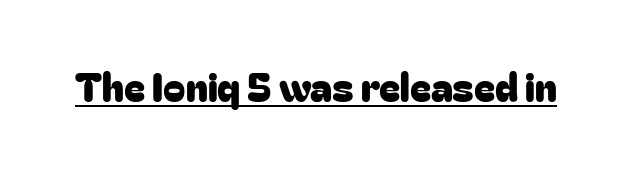
The image shows 40 px sans-serif type, upright; set normal letter spacing, underlined; low stroke contrast and a medium x-height.
